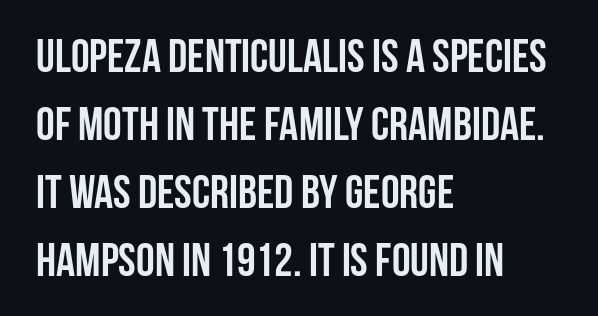
Q: Is the text bold? A: Yes.
Q: Is the text italic (slanted)? A: No, it is upright.
Q: Is the typeface a serif or a sans-serif typeface? A: Sans-serif.
Q: Is the text underlined? A: No.
Q: How is the paragraph aligned? A: Left-aligned.
Q: Is the spacing between letters normal or unusually wide? A: Normal.
Q: Is the spacing between lines tight, normal or loose? A: Normal.
Q: Width (condensed, normal, or wide)? A: Condensed.
Q: Stroke contrast? A: Low.
Q: x-height? A: Large.
Q: Monospaced? A: No.
